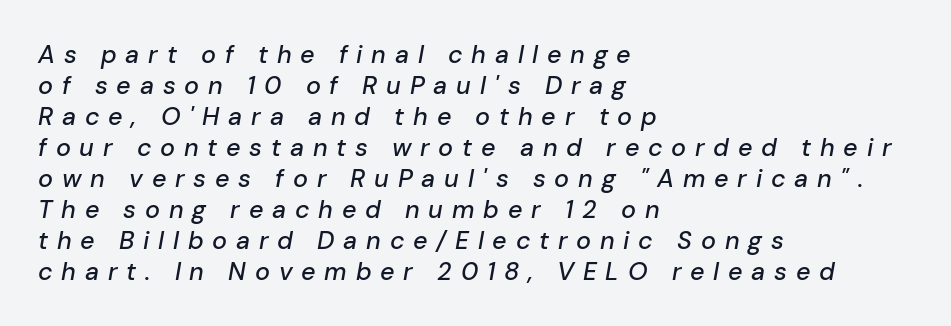
The image shows 25 px text type, italic (leaning right); set left-aligned, line spacing 1.24x, unusually wide letter spacing (+0.35 em), not underlined.
